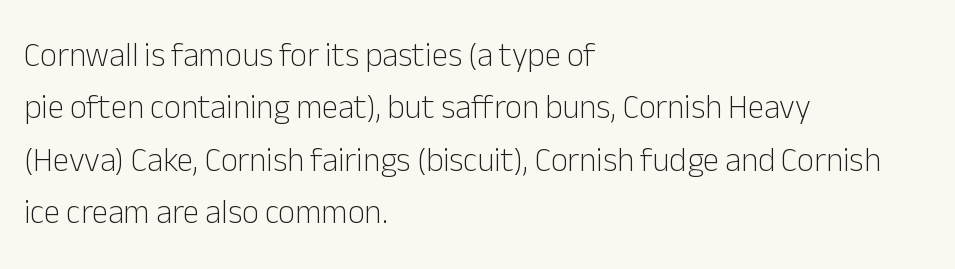
The image shows 33 px light sans-serif type, upright; set left-aligned, normal line spacing (1.59x), normal letter spacing, not underlined; low stroke contrast and a medium x-height.
